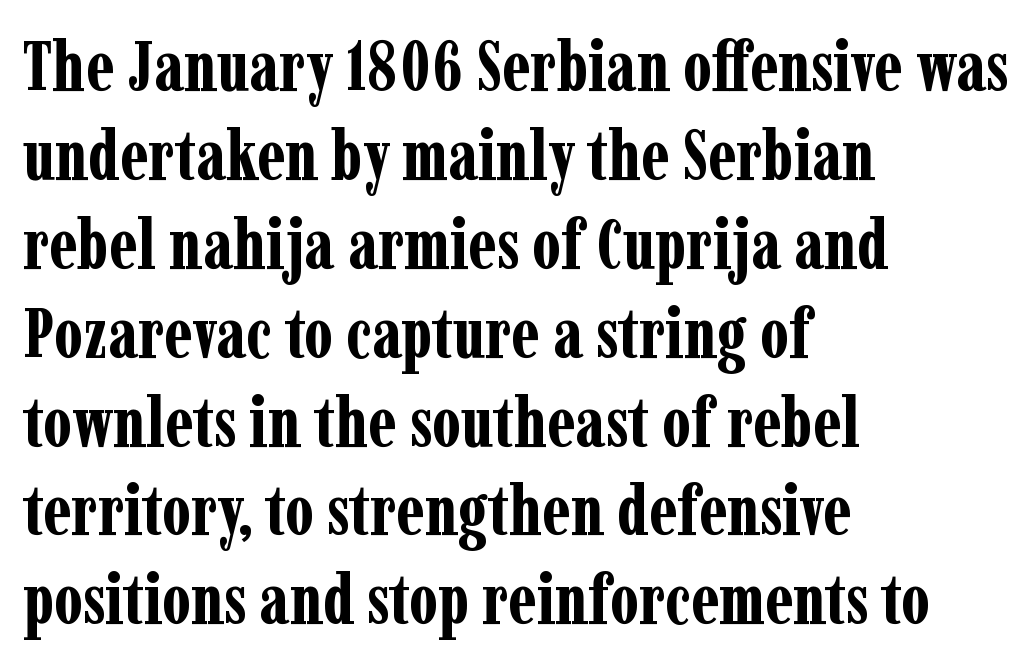
Q: Is the text bold? A: Yes.
Q: Is the text italic (slanted)? A: No, it is upright.
Q: Is the typeface a serif or a sans-serif typeface? A: Serif.
Q: Is the text underlined? A: No.
Q: How is the paragraph aligned? A: Left-aligned.
Q: Is the spacing between letters normal or unusually wide? A: Normal.
Q: Is the spacing between lines tight, normal or loose? A: Normal.
Q: Width (condensed, normal, or wide)? A: Condensed.
Q: Stroke contrast? A: Low.
Q: x-height? A: Medium.
Q: Monospaced? A: No.
